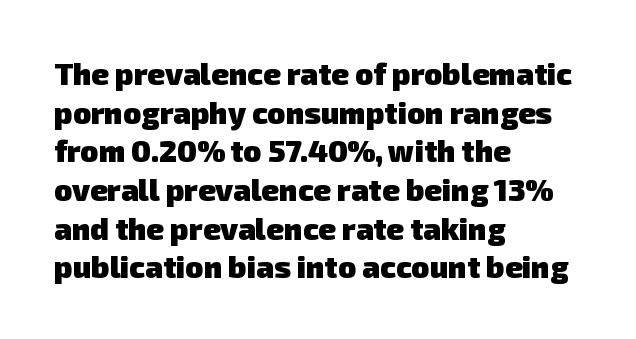
{"serif": "no", "bold": "yes", "weight": "heavy", "width": "normal", "stroke_contrast": "low", "x_height": "medium", "monospaced": "no", "underline": "no", "align": "left", "line_spacing": "normal", "line_spacing_ratio": 1.29, "letter_spacing": "normal", "letter_spacing_em": 0.0, "glyph_px": 30}
